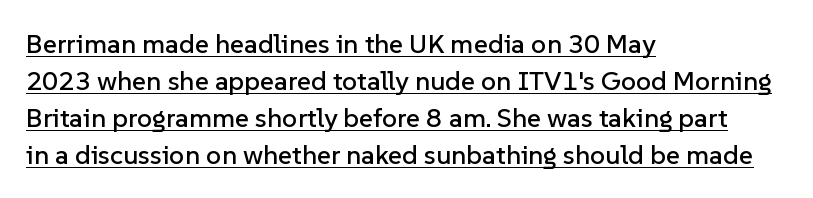
The image shows 27 px text type, upright; set left-aligned, normal line spacing (1.37x), normal letter spacing, underlined.
